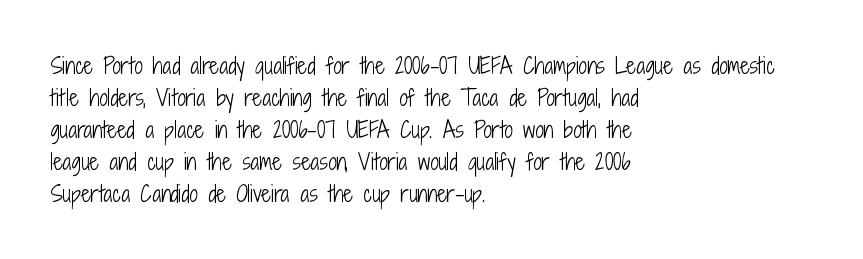
{"italic": "no", "bold": "no", "underline": "no", "align": "left", "line_spacing": "normal", "line_spacing_ratio": 1.52, "letter_spacing": "normal", "letter_spacing_em": 0.0, "glyph_px": 21}
